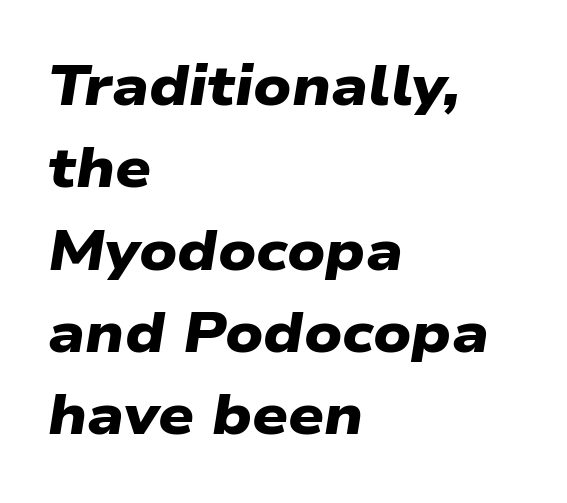
{"serif": "no", "bold": "yes", "weight": "heavy", "width": "wide", "stroke_contrast": "low", "x_height": "medium", "monospaced": "no", "underline": "no", "align": "left", "line_spacing": "normal", "line_spacing_ratio": 1.47, "letter_spacing": "normal", "letter_spacing_em": 0.0, "glyph_px": 56}
